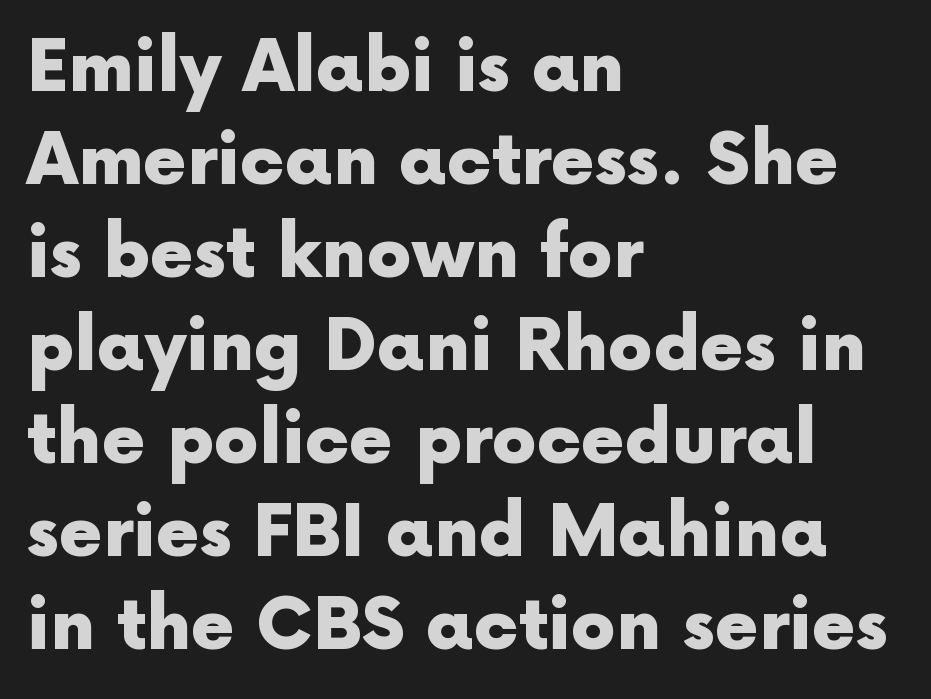
Is the block centered? No — it sits flush against the left margin. Is there much room between lines? A standard amount, neither cramped nor airy. Grotesque or geometric, the face here clearly has no serifs. I'd describe the lettering as bold — thick and assertive. The rendering uses natural spacing where letterforms have individual widths. Every stem runs plumb, perpendicular to the baseline.
